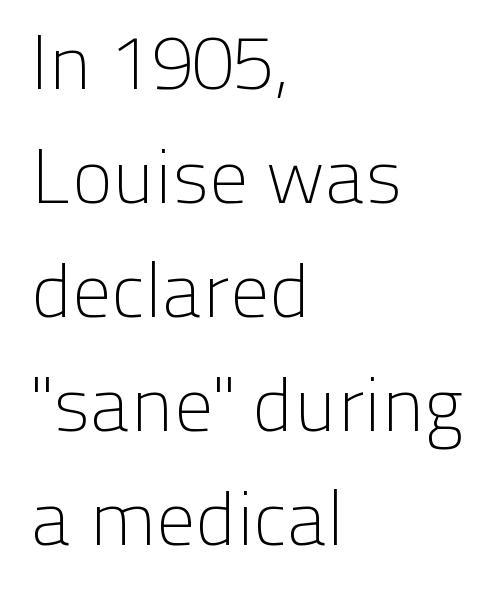
{"serif": "no", "italic": "no", "bold": "no", "weight": "light", "width": "normal", "stroke_contrast": "low", "x_height": "medium", "monospaced": "no", "underline": "no", "align": "left", "line_spacing": "normal", "line_spacing_ratio": 1.48, "letter_spacing": "normal", "letter_spacing_em": 0.0, "glyph_px": 77}
